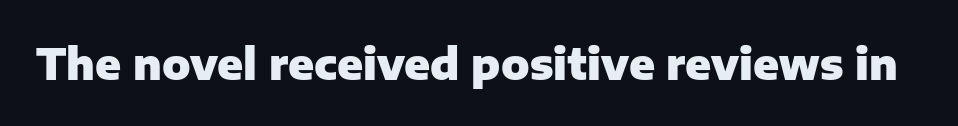
{"serif": "no", "italic": "no", "bold": "yes", "weight": "heavy", "width": "normal", "stroke_contrast": "low", "x_height": "medium", "monospaced": "no", "underline": "no", "letter_spacing": "normal", "letter_spacing_em": 0.0, "glyph_px": 42}
